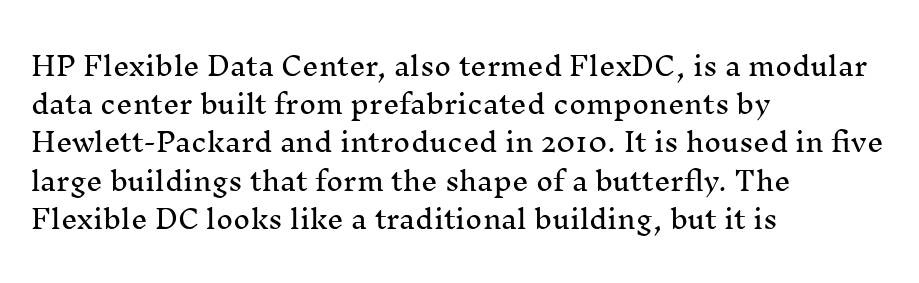
{"italic": "no", "underline": "no", "align": "left", "line_spacing": "normal", "line_spacing_ratio": 1.47, "letter_spacing": "normal", "letter_spacing_em": 0.0, "glyph_px": 26}
